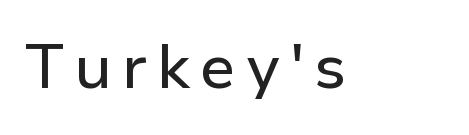
The image shows 62 px sans-serif type, upright; set not underlined; low stroke contrast and a medium x-height.
